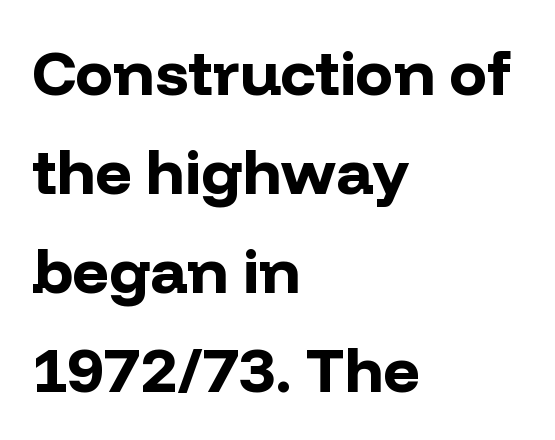
The image shows 63 px bold sans-serif type, upright; set left-aligned, normal line spacing (1.57x), normal letter spacing, not underlined; low stroke contrast and a medium x-height.
